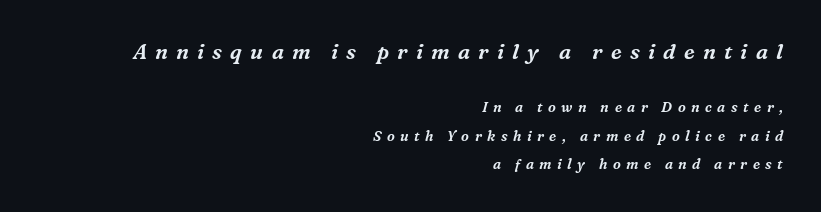
The glyphs are unaccompanied by any horizontal stroke below them. Notice the wide empty band between every row — that's loose leading. Loose tracking; the words dissolve into strings of separated letters. The emphasis by scale lands on block number one, above. Rendered with sloped, italic letterforms. Is the block centered? No — it sits flush against the right margin.
